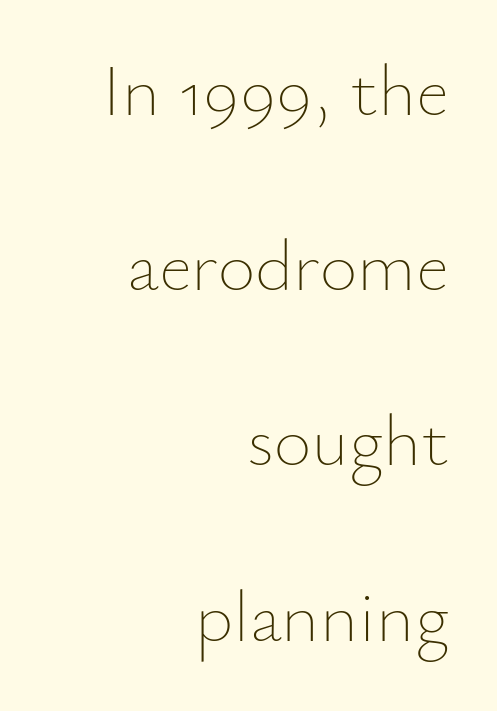
{"italic": "no", "bold": "no", "weight": "thin", "width": "normal", "stroke_contrast": "low", "x_height": "small", "monospaced": "no", "underline": "no", "align": "right", "line_spacing": "loose", "line_spacing_ratio": 2.4, "letter_spacing": "normal", "letter_spacing_em": 0.0, "glyph_px": 73}
